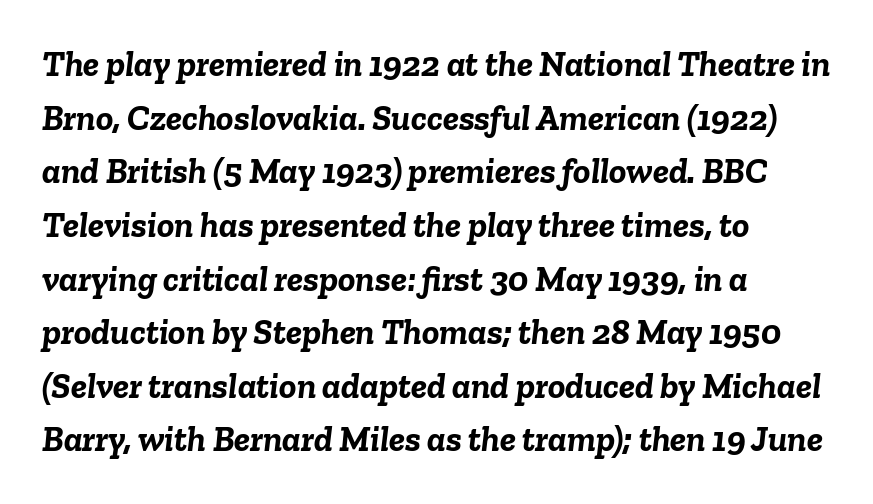
The image shows 36 px semibold type, italic (leaning right); set left-aligned, normal line spacing (1.49x), normal letter spacing, not underlined; low stroke contrast and a medium x-height.
